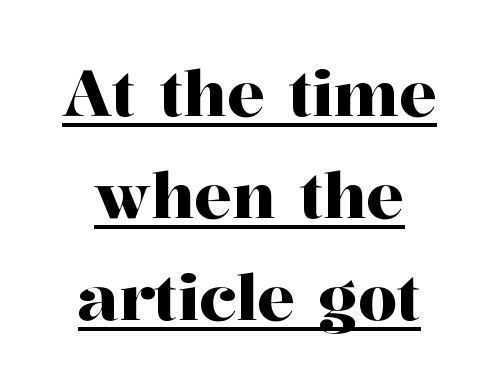
{"serif": "yes", "italic": "no", "width": "normal", "stroke_contrast": "high", "x_height": "medium", "monospaced": "no", "underline": "yes", "line_spacing": "normal", "line_spacing_ratio": 1.62, "letter_spacing": "normal", "letter_spacing_em": 0.0, "glyph_px": 63}
